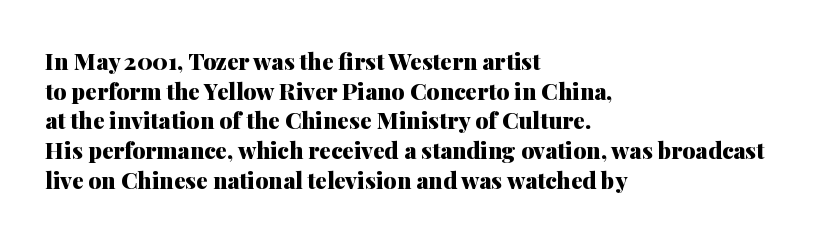
Is there any slant? The stems are plumb. Nothing unusual about the tracking: characters are spaced as the font intends. These words are printed bold, with thick strokes throughout. Evenly set lines give the paragraph a standard silhouette.
